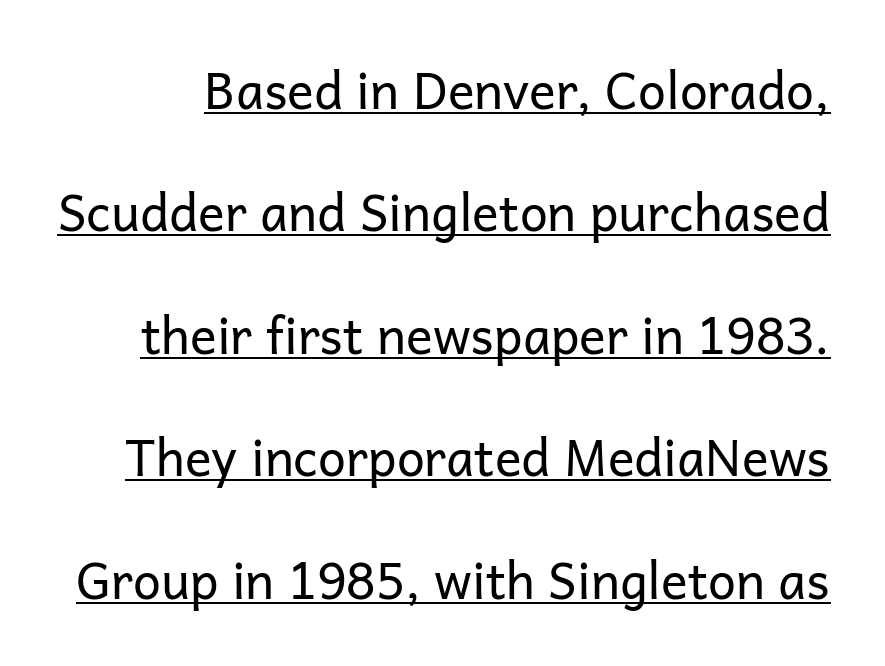
The image shows 50 px regular-weight sans-serif type, upright; set loose line spacing (2.45x), normal letter spacing, underlined; low stroke contrast and a medium x-height.
